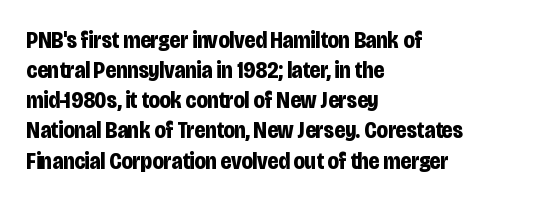
Q: Is the text bold? A: Yes.
Q: Is the text italic (slanted)? A: No, it is upright.
Q: Is the text underlined? A: No.
Q: How is the paragraph aligned? A: Left-aligned.
Q: Is the spacing between letters normal or unusually wide? A: Normal.
Q: Is the spacing between lines tight, normal or loose? A: Normal.
